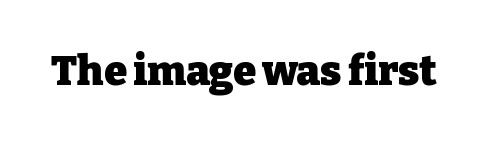
Q: Is the text bold? A: Yes.
Q: Is the text italic (slanted)? A: No, it is upright.
Q: Is the typeface a serif or a sans-serif typeface? A: Serif.
Q: Is the text underlined? A: No.
Q: Is the spacing between letters normal or unusually wide? A: Normal.
Q: Width (condensed, normal, or wide)? A: Normal.
Q: Stroke contrast? A: Low.
Q: x-height? A: Medium.
Q: Monospaced? A: No.
